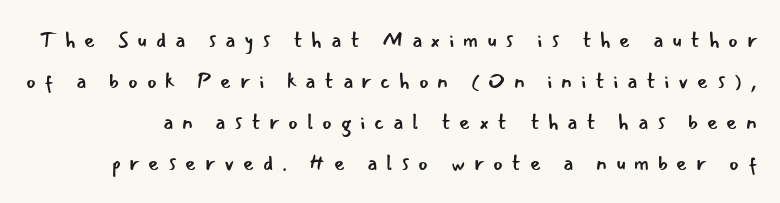
Q: Is the text bold? A: No.
Q: Is the text italic (slanted)? A: No, it is upright.
Q: Is the text underlined? A: No.
Q: Is the spacing between letters normal or unusually wide? A: Unusually wide.
Q: Is the spacing between lines tight, normal or loose? A: Loose.
